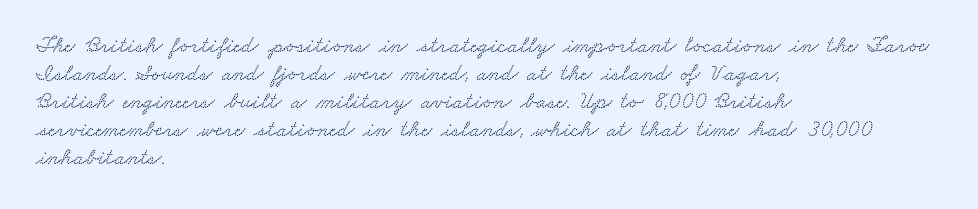
Q: Is the text underlined? A: No.
Q: How is the paragraph aligned? A: Left-aligned.
Q: Is the spacing between letters normal or unusually wide? A: Normal.
